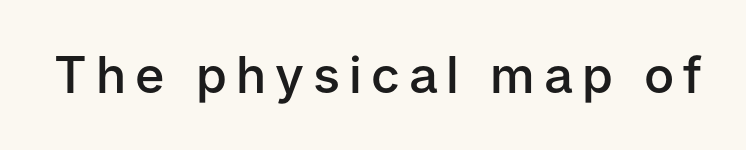
How heavy is the stroke? Medium-heavy — a semibold, shy of bold. The face used here is proportionally spaced, like ordinary book or web type. The foot of each line stays bare and open. This is sans-serif lettering, the kind often seen on screens and signage.
